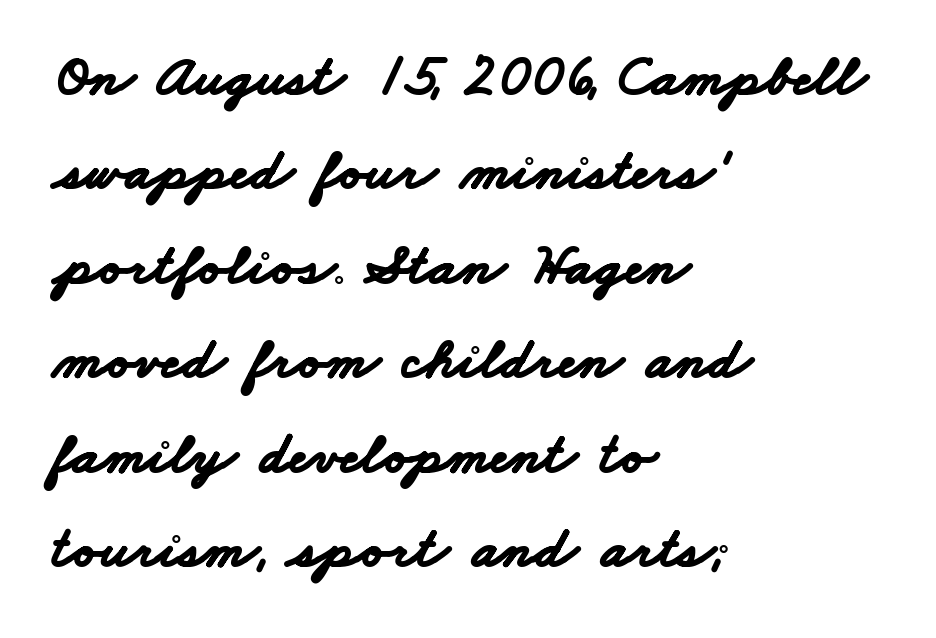
{"serif": "no", "bold": "yes", "weight": "bold", "width": "wide", "stroke_contrast": "low", "x_height": "small", "monospaced": "no", "underline": "no", "align": "left", "line_spacing": "normal", "line_spacing_ratio": 1.6, "letter_spacing": "normal", "letter_spacing_em": 0.0, "glyph_px": 59}
